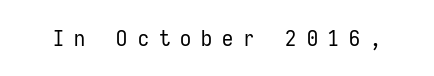
Q: Is the text bold? A: No.
Q: Is the text italic (slanted)? A: No, it is upright.
Q: Is the text underlined? A: No.
Q: Is the spacing between letters normal or unusually wide? A: Unusually wide.
